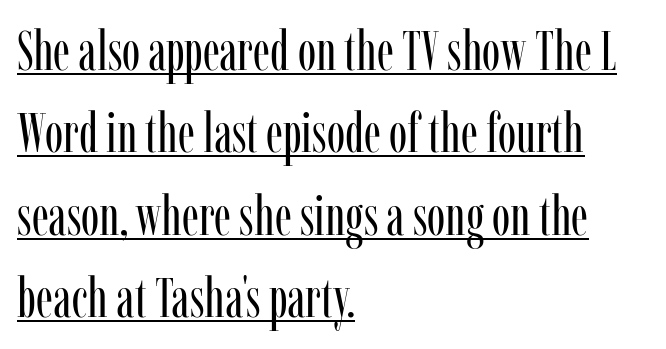
Q: Is the text bold? A: No.
Q: Is the text italic (slanted)? A: No, it is upright.
Q: Is the typeface a serif or a sans-serif typeface? A: Serif.
Q: Is the text underlined? A: Yes.
Q: How is the paragraph aligned? A: Left-aligned.
Q: Is the spacing between letters normal or unusually wide? A: Normal.
Q: Is the spacing between lines tight, normal or loose? A: Normal.
Q: Width (condensed, normal, or wide)? A: Condensed.
Q: Stroke contrast? A: Low.
Q: x-height? A: Medium.
Q: Monospaced? A: No.
